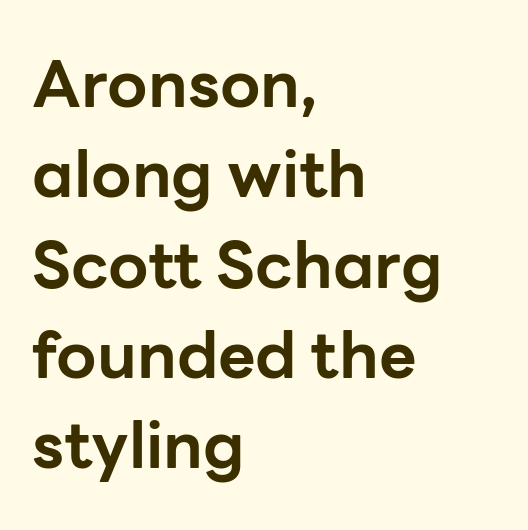
{"serif": "no", "italic": "no", "bold": "yes", "weight": "bold", "width": "normal", "stroke_contrast": "low", "x_height": "medium", "monospaced": "no", "underline": "no", "align": "left", "line_spacing": "normal", "line_spacing_ratio": 1.39, "letter_spacing": "normal", "letter_spacing_em": 0.0, "glyph_px": 65}
